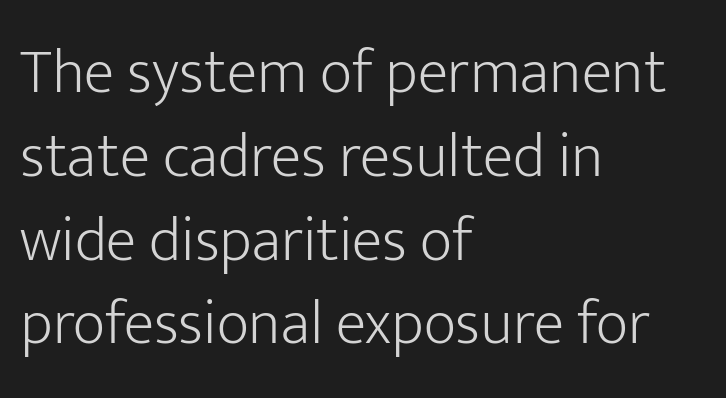
{"serif": "no", "italic": "no", "bold": "no", "weight": "light", "width": "normal", "stroke_contrast": "low", "x_height": "medium", "monospaced": "no", "underline": "no", "align": "left", "line_spacing": "normal", "line_spacing_ratio": 1.33, "letter_spacing": "normal", "letter_spacing_em": 0.0, "glyph_px": 63}
